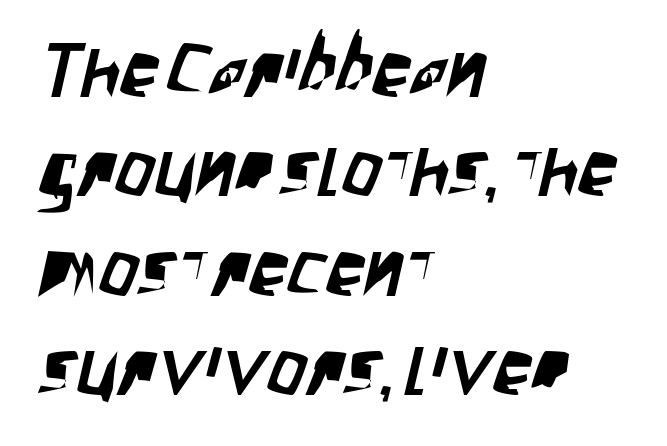
Q: Is the typeface a serif or a sans-serif typeface? A: Sans-serif.
Q: Is the text underlined? A: No.
Q: How is the paragraph aligned? A: Left-aligned.
Q: Is the spacing between letters normal or unusually wide? A: Normal.
Q: Is the spacing between lines tight, normal or loose? A: Normal.
Q: Width (condensed, normal, or wide)? A: Condensed.
Q: Stroke contrast? A: Low.
Q: x-height? A: Large.
Q: Monospaced? A: No.
